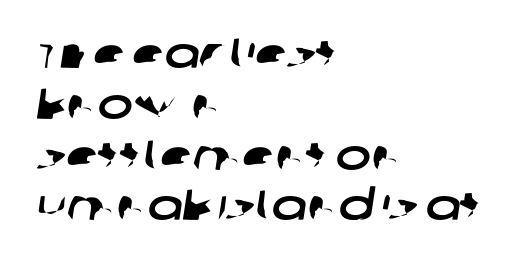
Q: Is the typeface a serif or a sans-serif typeface? A: Sans-serif.
Q: Is the text underlined? A: No.
Q: How is the paragraph aligned? A: Left-aligned.
Q: Is the spacing between letters normal or unusually wide? A: Normal.
Q: Width (condensed, normal, or wide)? A: Wide.
Q: Stroke contrast? A: Low.
Q: x-height? A: Large.
Q: Monospaced? A: No.
